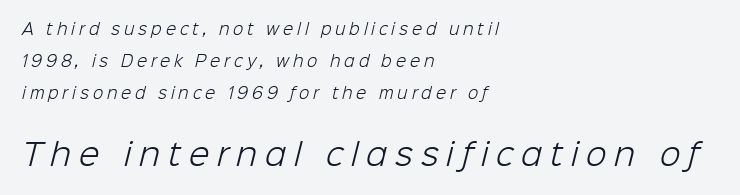
Q: Is the text bold? A: No.
Q: Is the typeface a serif or a sans-serif typeface? A: Sans-serif.
Q: Is the text underlined? A: No.
Q: How is the paragraph aligned? A: Left-aligned.
Q: Is the spacing between letters normal or unusually wide? A: Unusually wide.
Q: Is the spacing between lines tight, normal or loose? A: Loose.
Q: Which block of text is set in a larger size, the first (top) or the second (bottom)? A: The second (bottom) one.
Q: Width (condensed, normal, or wide)? A: Normal.
Q: Stroke contrast? A: Low.
Q: x-height? A: Medium.
Q: Monospaced? A: No.
